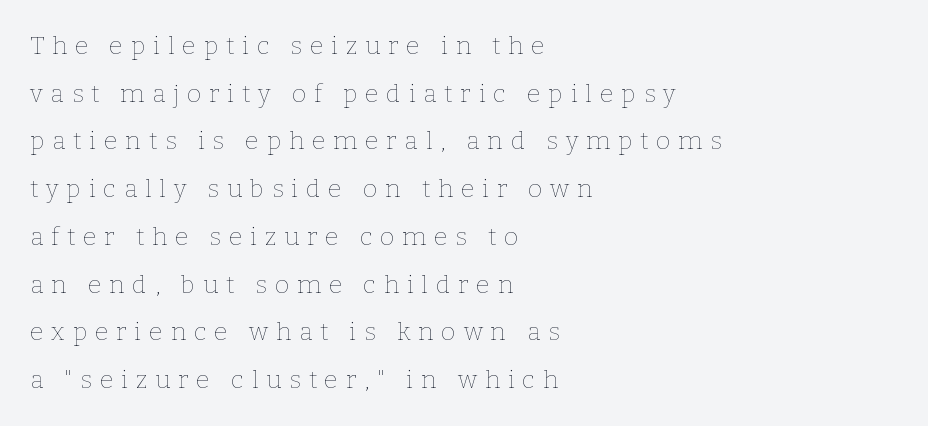
Think standard paragraph weight, or any step lighter than that. Plain, unruled lines of type. Each word looks stretched out because of the extra space between its letters. The rag falls on the right side of this text block.
